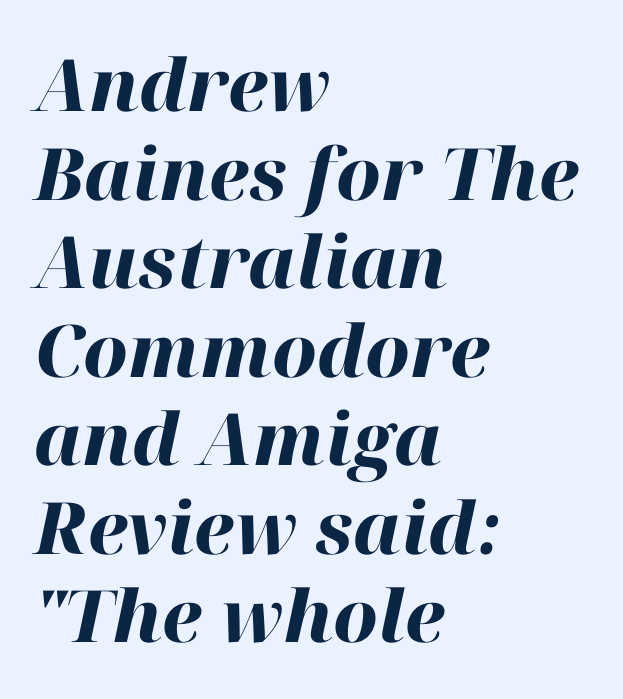
I'd describe the lettering as bold — thick and assertive. You could not count columns in this text — the font is proportionally spaced. Students, note that the glyphs here touch the page at normal intervals. The typesetter chose a ragged-right arrangement here. This sample uses an oblique cut, with every glyph tilted off the vertical.
